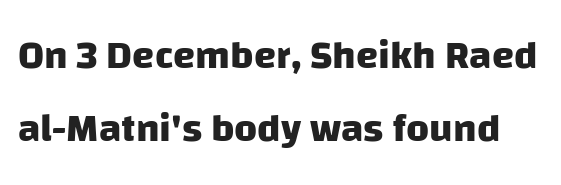
{"serif": "no", "bold": "yes", "weight": "heavy", "width": "normal", "stroke_contrast": "low", "x_height": "large", "monospaced": "no", "underline": "no", "line_spacing_ratio": 1.83, "letter_spacing": "normal", "letter_spacing_em": 0.0, "glyph_px": 40}
